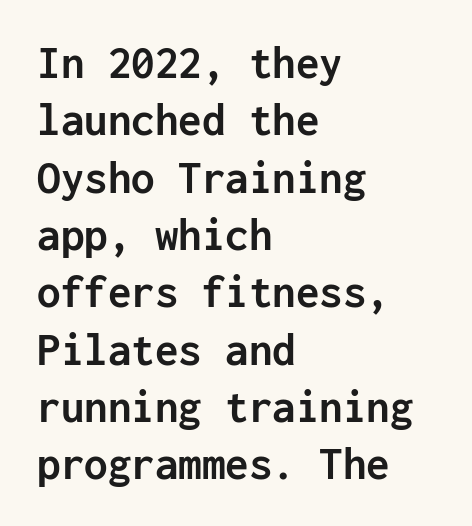
This rendering uses left alignment, leaving the right contour irregular. This rendering leaves character spacing at its baseline value. Underlining? Definitely not there. These lines were composed using upright roman letters.
